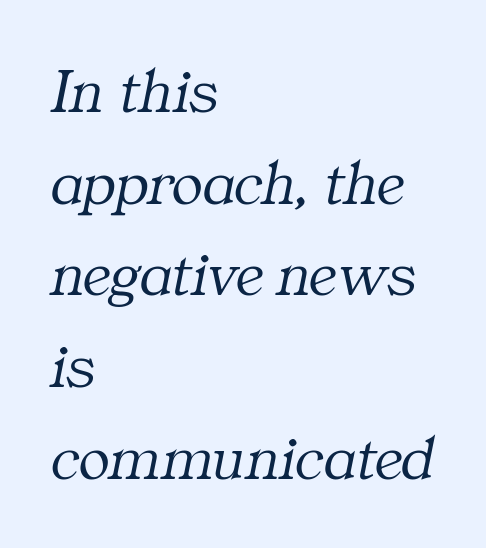
{"serif": "yes", "italic": "yes", "lean": "right", "slant_degrees": 11, "bold": "no", "weight": "light", "width": "normal", "stroke_contrast": "medium", "x_height": "medium", "monospaced": "no", "underline": "no", "align": "left", "line_spacing": "normal", "line_spacing_ratio": 1.41, "letter_spacing": "normal", "letter_spacing_em": 0.0, "glyph_px": 65}
